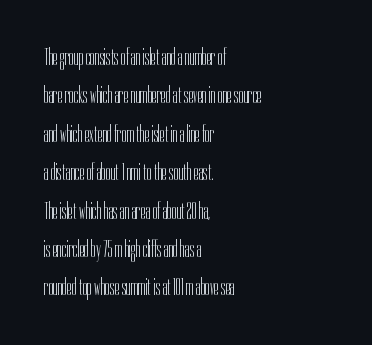
The image shows 24 px text type, upright; set left-aligned, normal line spacing (1.6x), normal letter spacing, not underlined.
